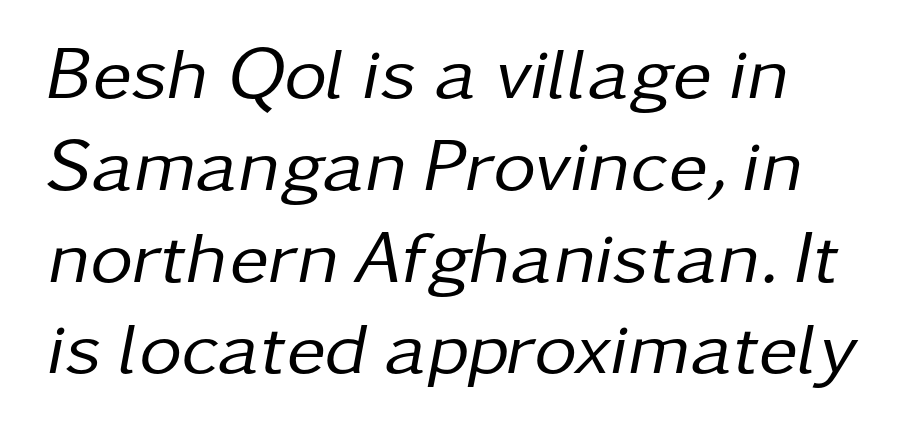
{"italic": "yes", "lean": "right", "slant_degrees": 11, "bold": "no", "weight": "regular", "width": "normal", "stroke_contrast": "low", "x_height": "medium", "monospaced": "no", "underline": "no", "line_spacing_ratio": 1.24, "letter_spacing": "normal", "letter_spacing_em": 0.0, "glyph_px": 74}
